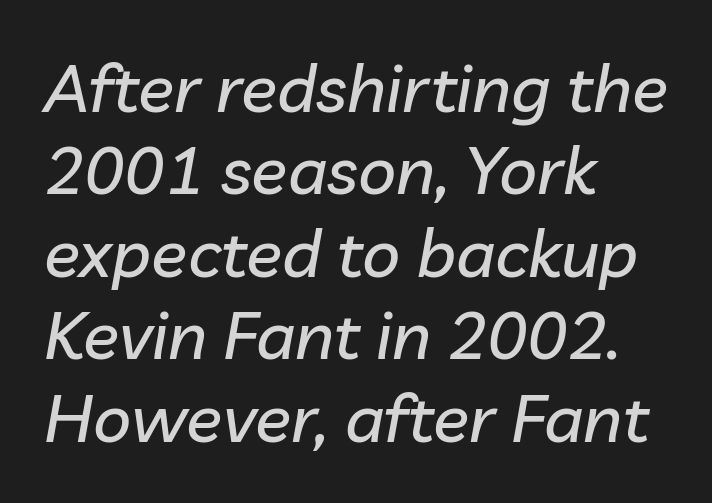
Character widths vary here, with narrow letters taking less room than wide ones. Decoration check: the copy has no underline. Characters are canted at an angle relative to the baseline's perpendicular. If you drew a ruler down the left edge, every line would touch it. Tracking value appears to be zero — textbook default spacing.
